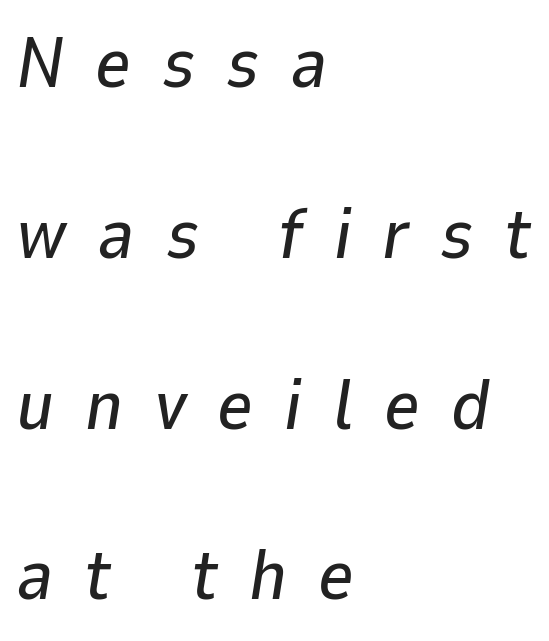
Layout note: lines flush left. The face used here is proportionally spaced, like ordinary book or web type. You could fit nearly another row in the gap between these rows. Between one letter and the next there's a generous, obvious gap. Rule under the text: the space is simply empty.
